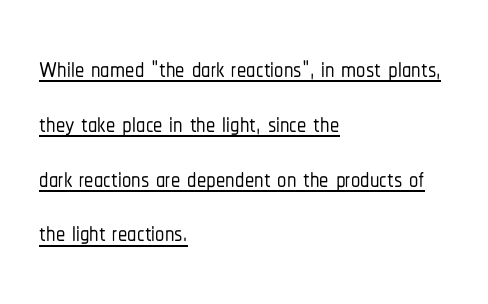
{"serif": "no", "italic": "no", "width": "condensed", "stroke_contrast": "low", "x_height": "medium", "monospaced": "no", "underline": "yes", "align": "left", "line_spacing": "normal", "line_spacing_ratio": 1.48, "letter_spacing": "normal", "letter_spacing_em": 0.0, "glyph_px": 37}
